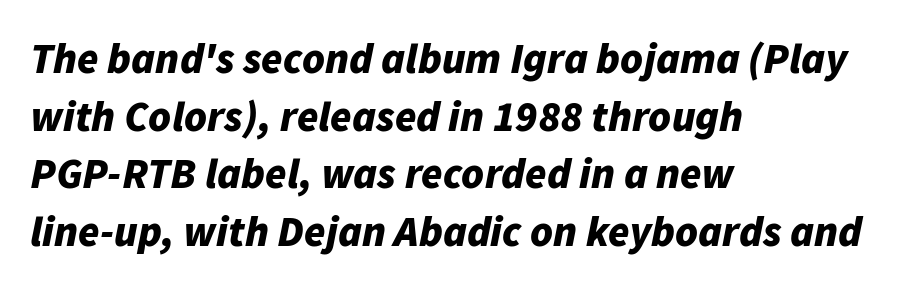
The passage shown is typed in a proportional face where columns would drift. Each row of text sits above clean, open space. Summary of vertical rhythm: regular, with standard interline spacing. An italicized treatment has been applied to the whole sample. The font is running at its bold setting. How are the letters spaced? Ordinarily, with no added tracking.
